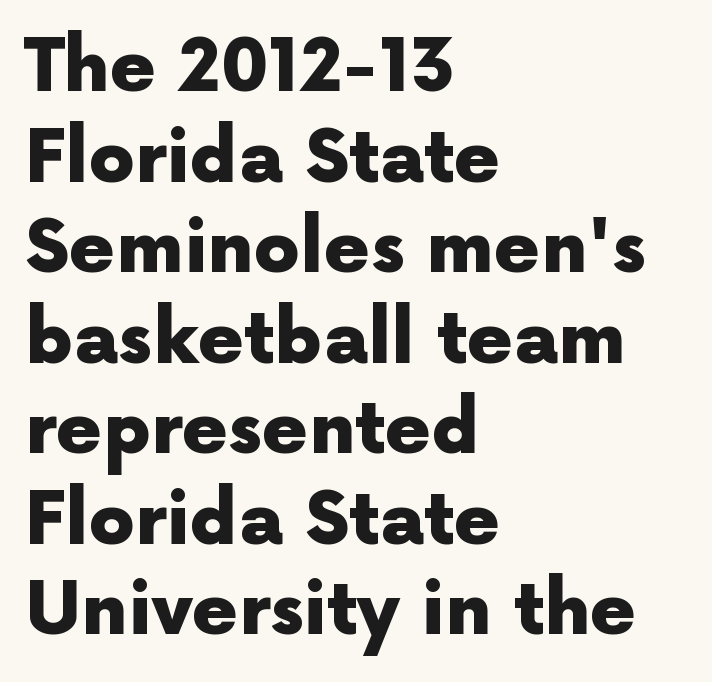
Characters remain perfectly vertical along every line. The area under the type is left untouched. These lines carry a lot of weight — the face is fully bold. A typesetter would call this proportional, since set widths differ per character. Teacher's note: observe the even left margin — that is flush-left alignment.
